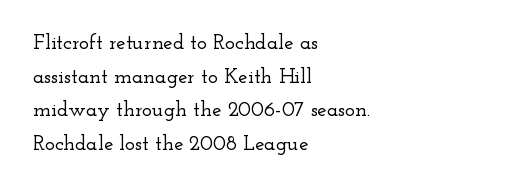
Q: Is the text italic (slanted)? A: No, it is upright.
Q: Is the text underlined? A: No.
Q: How is the paragraph aligned? A: Left-aligned.
Q: Is the spacing between letters normal or unusually wide? A: Normal.
Q: Is the spacing between lines tight, normal or loose? A: Normal.
